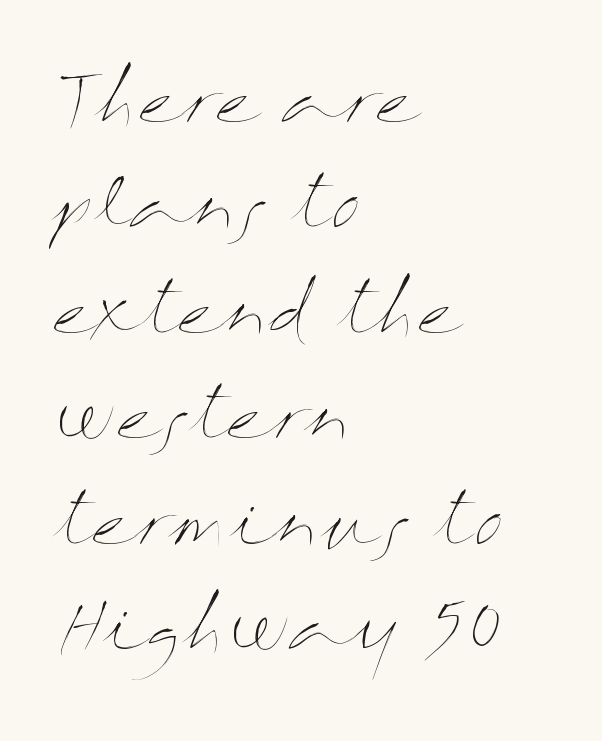
Q: Is the text bold? A: No.
Q: Is the text italic (slanted)? A: Yes.
Q: Is the text underlined? A: No.
Q: How is the paragraph aligned? A: Left-aligned.
Q: Is the spacing between letters normal or unusually wide? A: Normal.
Q: Is the spacing between lines tight, normal or loose? A: Normal.
Q: Width (condensed, normal, or wide)? A: Wide.
Q: Stroke contrast? A: Medium.
Q: x-height? A: Medium.
Q: Monospaced? A: No.
